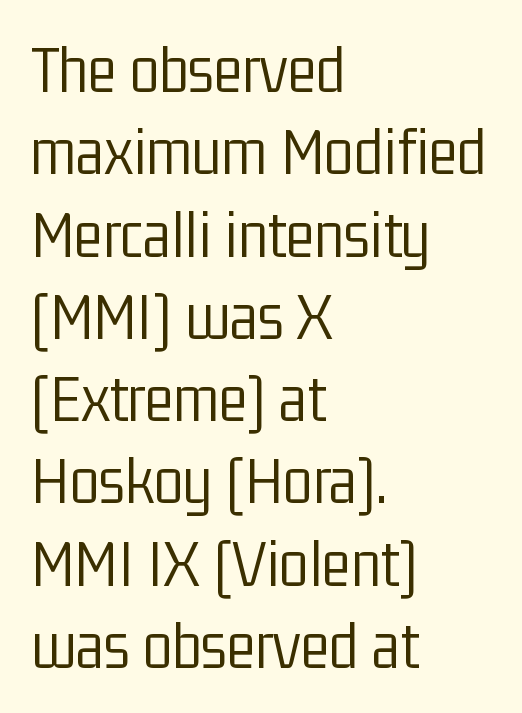
{"serif": "no", "italic": "no", "bold": "no", "weight": "light", "width": "condensed", "stroke_contrast": "low", "x_height": "medium", "monospaced": "no", "underline": "no", "align": "left", "line_spacing_ratio": 1.21, "letter_spacing": "normal", "letter_spacing_em": 0.0, "glyph_px": 68}
